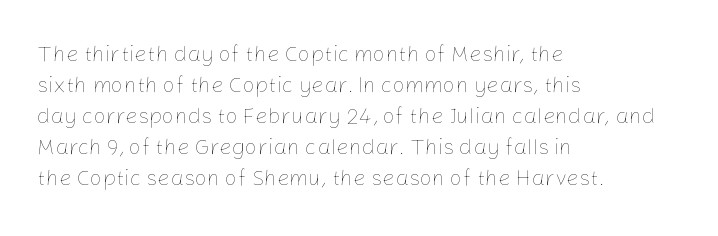
Q: Is the text bold? A: No.
Q: Is the text italic (slanted)? A: No, it is upright.
Q: Is the text underlined? A: No.
Q: How is the paragraph aligned? A: Left-aligned.
Q: Is the spacing between letters normal or unusually wide? A: Normal.
Q: Is the spacing between lines tight, normal or loose? A: Normal.
